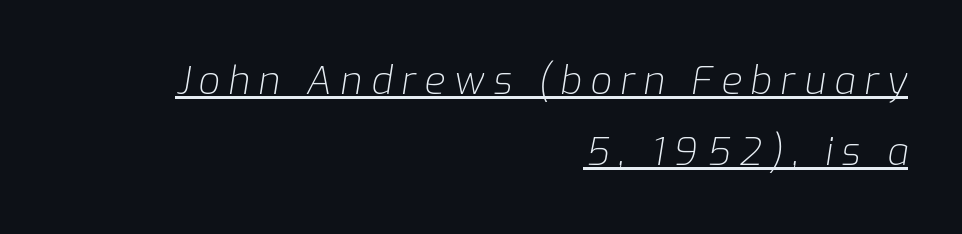
Style check: oblique. How are the letters spaced? Widely, with obvious added tracking. Each line ends at the same right margin while the left side varies. Looks like regular typesetting: each glyph gets only the width it needs. Stems and bowls with no extra thickness — not bold.
